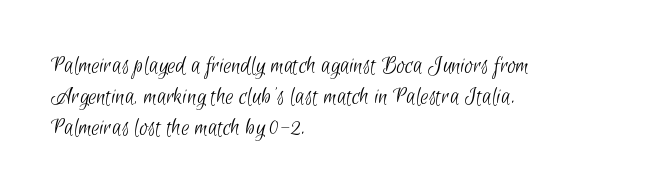
The space directly below the letters is spotless. Layout note: lines flush left. Weight: not bold — regular or lighter. Look at the tracking — it's just the regular setting, nothing added.
